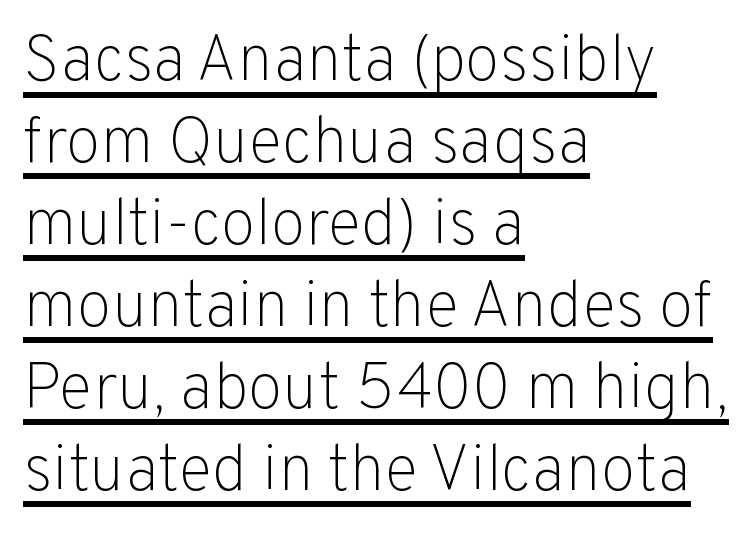
Q: Is the text bold? A: No.
Q: Is the text italic (slanted)? A: No, it is upright.
Q: Is the typeface a serif or a sans-serif typeface? A: Sans-serif.
Q: Is the text underlined? A: Yes.
Q: How is the paragraph aligned? A: Left-aligned.
Q: Is the spacing between letters normal or unusually wide? A: Normal.
Q: Is the spacing between lines tight, normal or loose? A: Normal.
Q: Width (condensed, normal, or wide)? A: Normal.
Q: Stroke contrast? A: Low.
Q: x-height? A: Medium.
Q: Monospaced? A: No.
